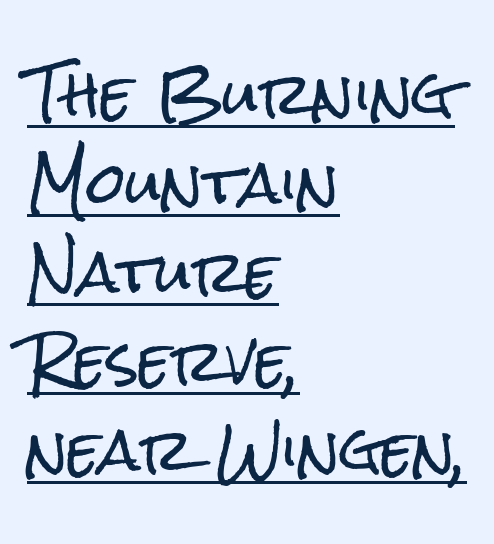
The image shows 56 px condensed sans-serif type, upright; set left-aligned, normal line spacing (1.59x), normal letter spacing, underlined; low stroke contrast and a medium x-height.
